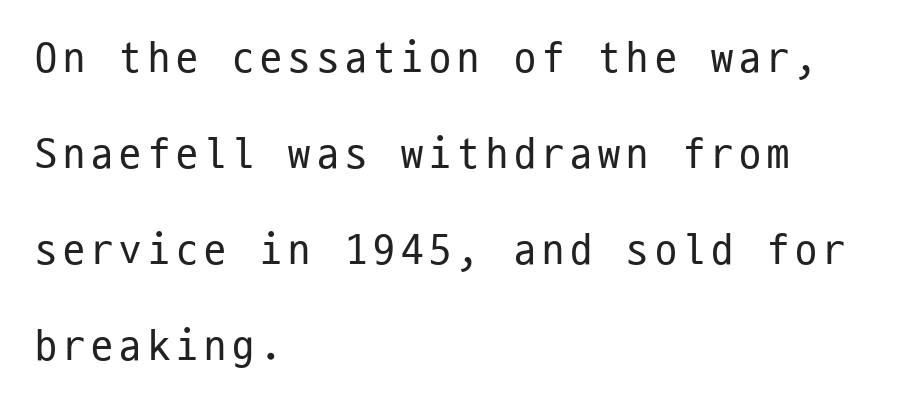
Q: Is the text bold? A: No.
Q: Is the text italic (slanted)? A: No, it is upright.
Q: Is the typeface a serif or a sans-serif typeface? A: Sans-serif.
Q: Is the text underlined? A: No.
Q: How is the paragraph aligned? A: Left-aligned.
Q: Is the spacing between lines tight, normal or loose? A: Loose.
Q: Width (condensed, normal, or wide)? A: Condensed.
Q: Stroke contrast? A: Low.
Q: x-height? A: Medium.
Q: Monospaced? A: Yes.
